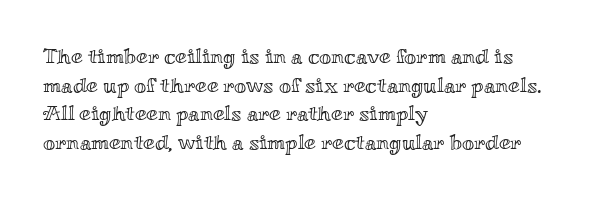
{"italic": "no", "underline": "no", "align": "left", "line_spacing": "normal", "line_spacing_ratio": 1.36, "letter_spacing": "normal", "letter_spacing_em": 0.0, "glyph_px": 21}
